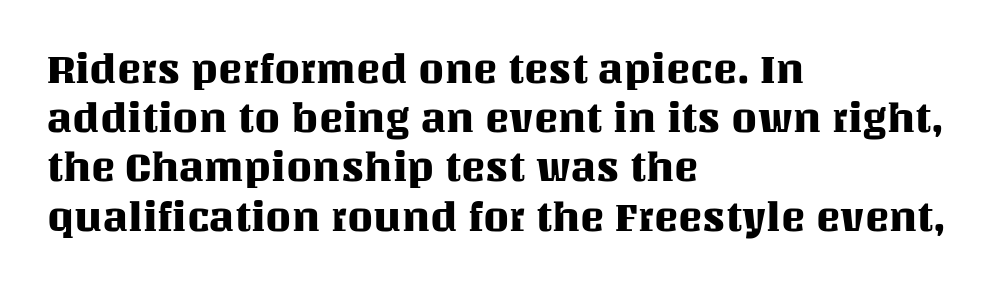
Q: Is the text italic (slanted)? A: No, it is upright.
Q: Is the text underlined? A: No.
Q: How is the paragraph aligned? A: Left-aligned.
Q: Is the spacing between letters normal or unusually wide? A: Normal.
Q: Width (condensed, normal, or wide)? A: Normal.
Q: Stroke contrast? A: Medium.
Q: x-height? A: Large.
Q: Monospaced? A: No.
